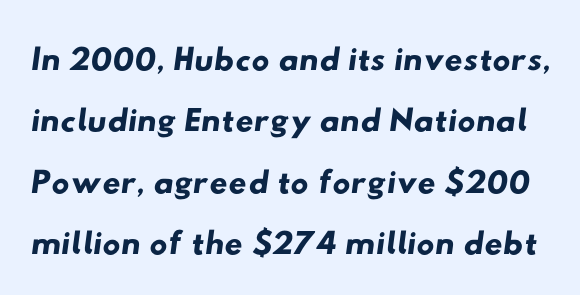
The image shows 50 px wide sans-serif type; set line spacing 1.23x, normal letter spacing, not underlined; low stroke contrast and a small x-height.
